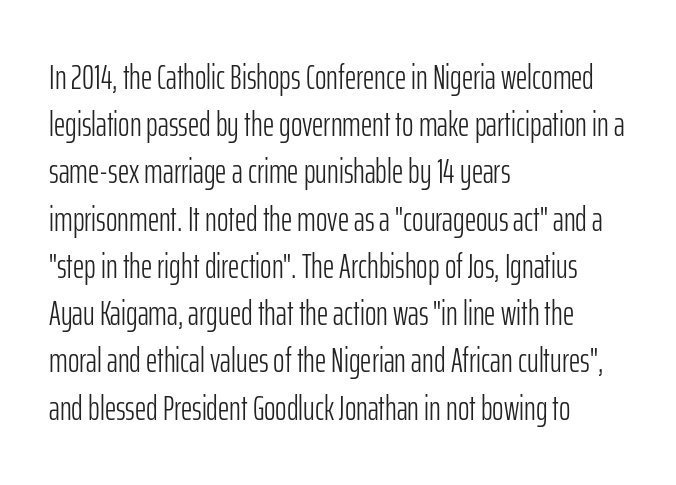
Q: Is the text bold? A: No.
Q: Is the text italic (slanted)? A: No, it is upright.
Q: Is the typeface a serif or a sans-serif typeface? A: Sans-serif.
Q: Is the text underlined? A: No.
Q: How is the paragraph aligned? A: Left-aligned.
Q: Is the spacing between letters normal or unusually wide? A: Normal.
Q: Is the spacing between lines tight, normal or loose? A: Normal.
Q: Width (condensed, normal, or wide)? A: Condensed.
Q: Stroke contrast? A: Low.
Q: x-height? A: Medium.
Q: Monospaced? A: No.
